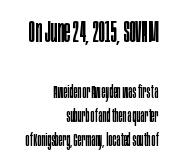
Q: Is the text bold? A: No.
Q: Is the text italic (slanted)? A: No, it is upright.
Q: Is the typeface a serif or a sans-serif typeface? A: Sans-serif.
Q: Is the text underlined? A: No.
Q: How is the paragraph aligned? A: Right-aligned.
Q: Is the spacing between letters normal or unusually wide? A: Normal.
Q: Is the spacing between lines tight, normal or loose? A: Normal.
Q: Which block of text is set in a larger size, the first (top) or the second (bottom)? A: The first (top) one.
Q: Width (condensed, normal, or wide)? A: Condensed.
Q: Stroke contrast? A: Low.
Q: x-height? A: Large.
Q: Monospaced? A: No.
